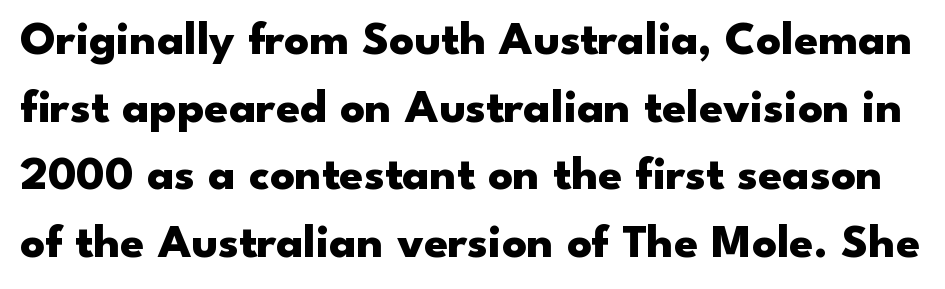
Q: Is the text bold? A: Yes.
Q: Is the text italic (slanted)? A: No, it is upright.
Q: Is the typeface a serif or a sans-serif typeface? A: Sans-serif.
Q: Is the text underlined? A: No.
Q: Is the spacing between letters normal or unusually wide? A: Normal.
Q: Is the spacing between lines tight, normal or loose? A: Normal.
Q: Width (condensed, normal, or wide)? A: Wide.
Q: Stroke contrast? A: Low.
Q: x-height? A: Small.
Q: Monospaced? A: No.
